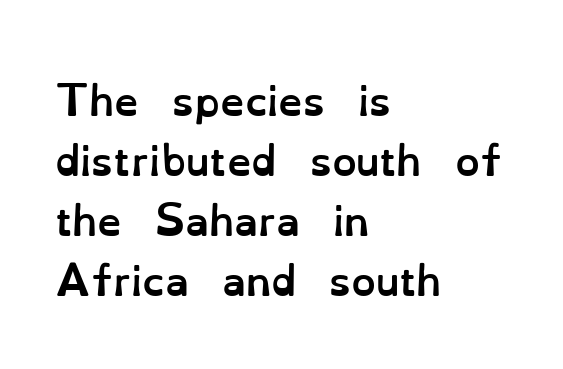
The image shows 39 px semibold type, upright; set left-aligned, normal line spacing (1.54x), normal letter spacing, not underlined; low stroke contrast and a small x-height.
